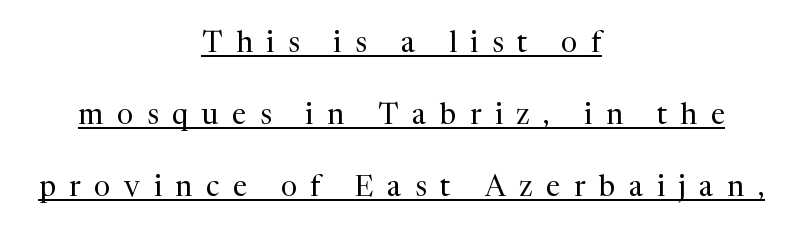
The image shows 29 px regular-weight serif type, upright; set centered, loose line spacing (2.49x), unusually wide letter spacing (+0.47 em), underlined; medium stroke contrast and a medium x-height.
